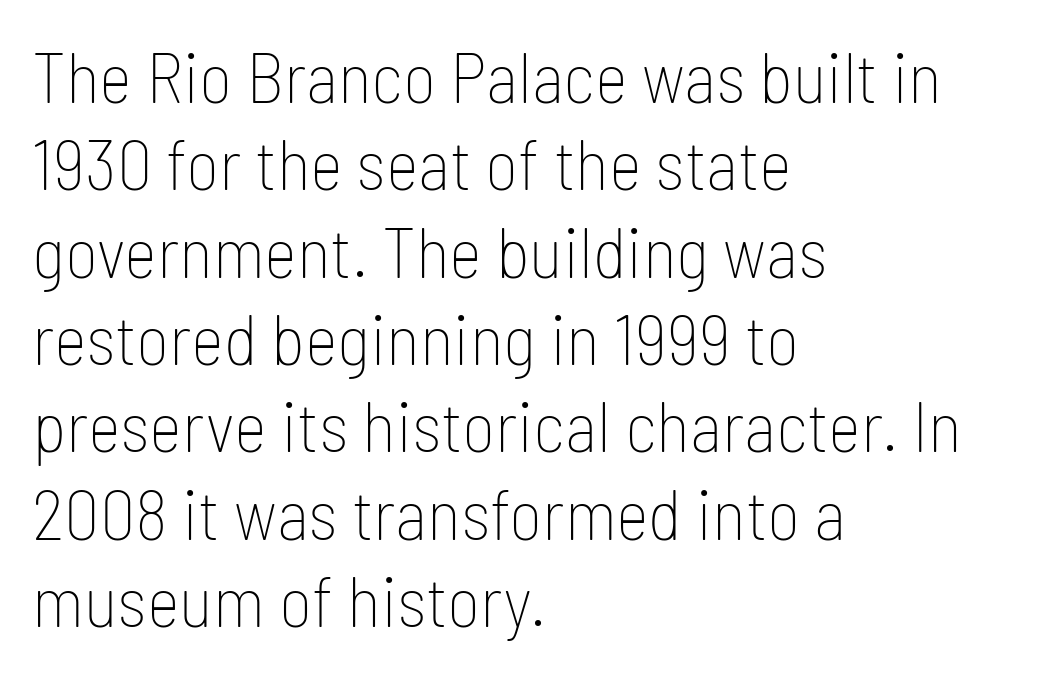
When letters stand straight like this, we call the style roman or upright. Horizontally, the lines are justified to the leading edge only. Words float on clear page, feet unadorned. A quiet, ordinary-to-light weight characterises the typeface.
